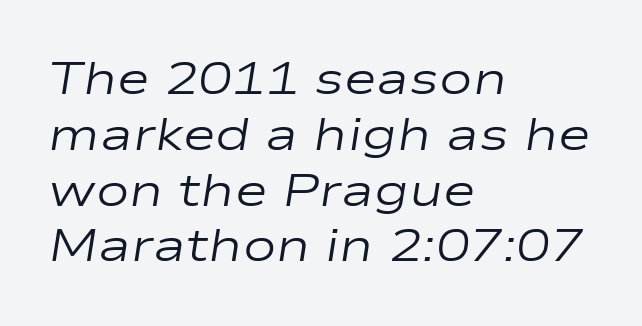
The image shows 45 px regular-weight, wide type, italic (leaning right); set left-aligned, line spacing 1.24x, normal letter spacing, not underlined; low stroke contrast and a medium x-height.
